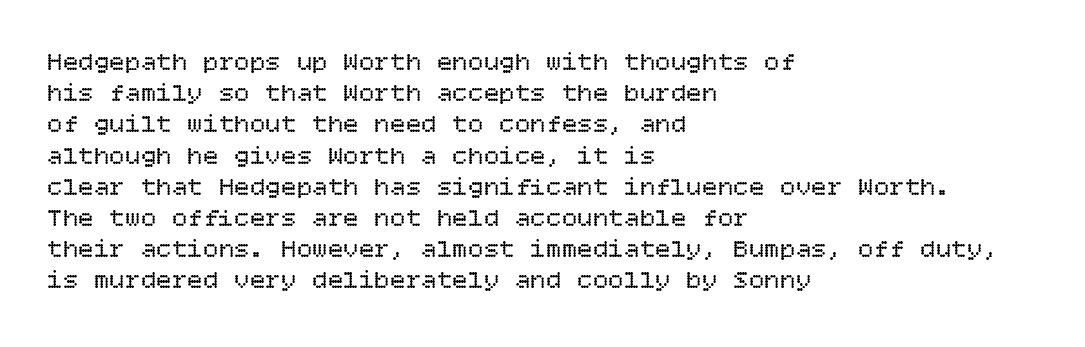
Q: Is the text bold? A: No.
Q: Is the text italic (slanted)? A: No, it is upright.
Q: Is the text underlined? A: No.
Q: How is the paragraph aligned? A: Left-aligned.
Q: Is the spacing between letters normal or unusually wide? A: Normal.
